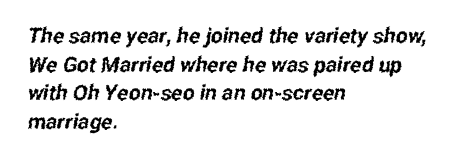
Q: Is the text underlined? A: No.
Q: How is the paragraph aligned? A: Left-aligned.
Q: Is the spacing between letters normal or unusually wide? A: Normal.
Q: Is the spacing between lines tight, normal or loose? A: Normal.
